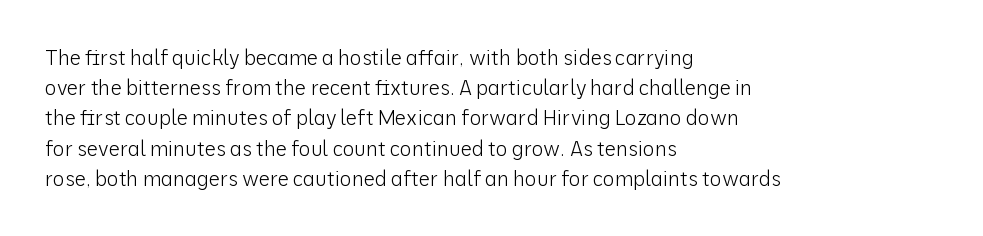
{"italic": "no", "bold": "no", "underline": "no", "align": "left", "line_spacing": "normal", "line_spacing_ratio": 1.51, "letter_spacing": "normal", "letter_spacing_em": 0.0, "glyph_px": 20}
